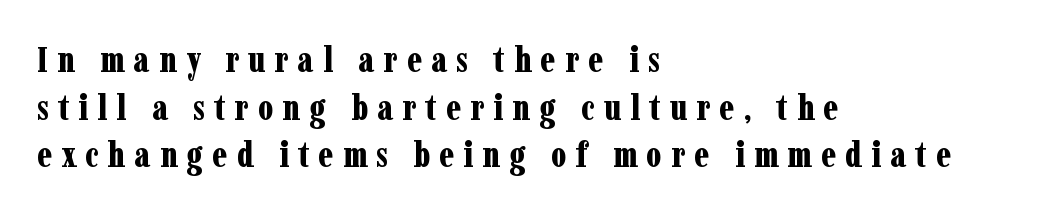
The image shows 36 px bold, condensed serif type, upright; set left-aligned, normal line spacing (1.32x), unusually wide letter spacing (+0.25 em), not underlined; low stroke contrast and a medium x-height.
